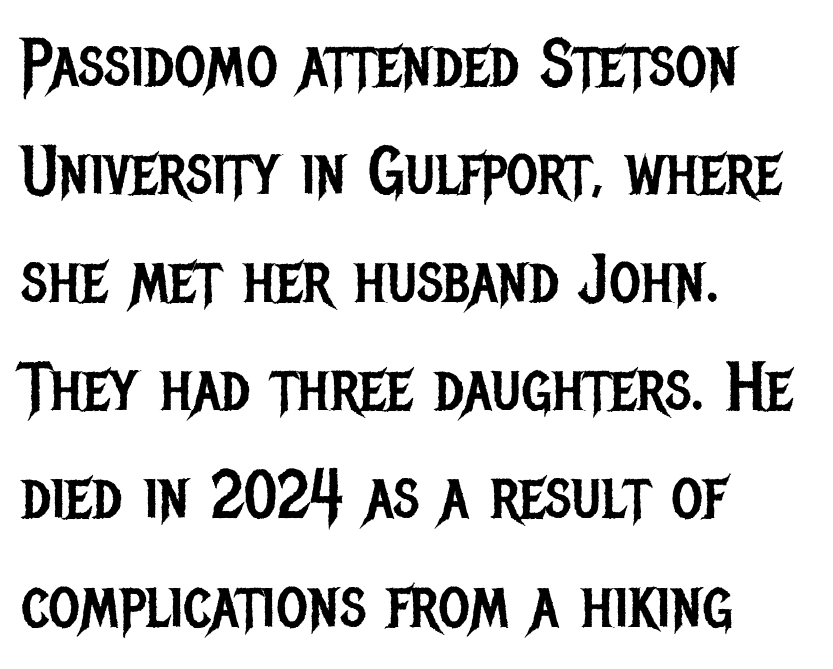
Q: Is the text bold? A: No.
Q: Is the text italic (slanted)? A: No, it is upright.
Q: Is the typeface a serif or a sans-serif typeface? A: Sans-serif.
Q: Is the text underlined? A: No.
Q: How is the paragraph aligned? A: Left-aligned.
Q: Is the spacing between letters normal or unusually wide? A: Normal.
Q: Is the spacing between lines tight, normal or loose? A: Normal.
Q: Width (condensed, normal, or wide)? A: Condensed.
Q: Stroke contrast? A: Low.
Q: x-height? A: Large.
Q: Monospaced? A: No.
